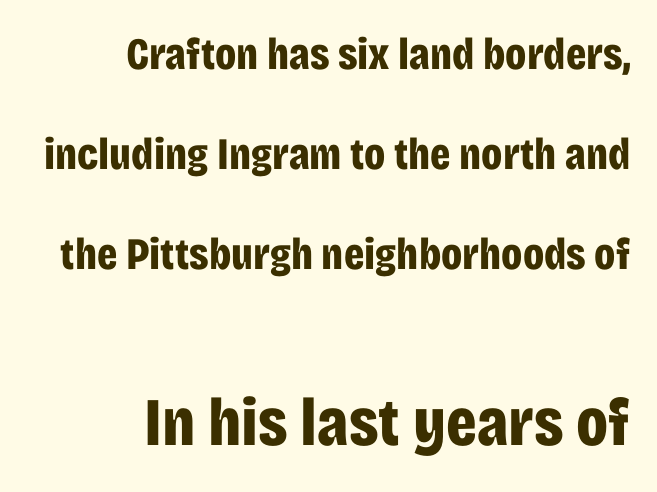
The image shows 68 px bold, condensed sans-serif type, upright; set right-aligned, loose line spacing (2.22x), normal letter spacing, not underlined; the second (bottom) block is 1.51x larger; low stroke contrast and a large x-height.
